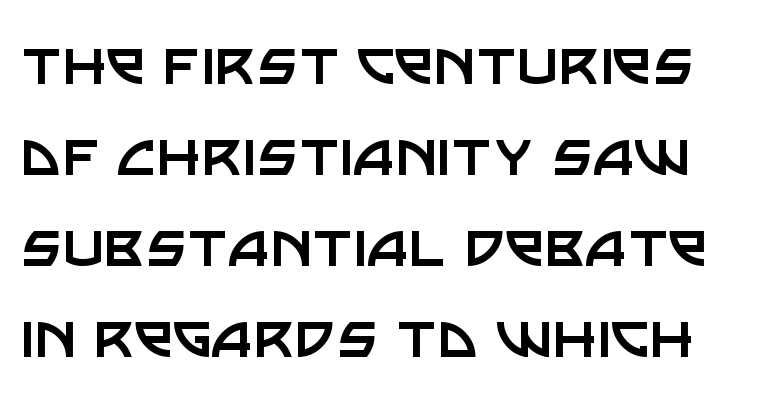
The image shows 71 px regular-weight sans-serif type, upright; set normal line spacing (1.28x), normal letter spacing, not underlined; low stroke contrast and a large x-height.
